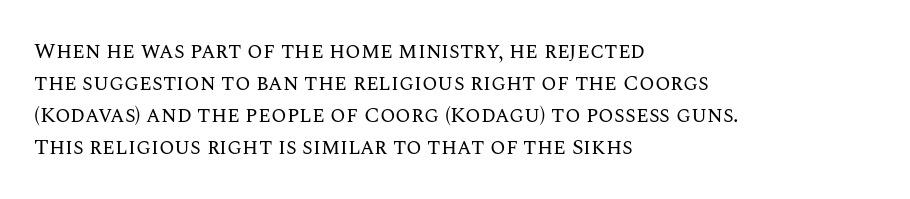
Q: Is the text bold? A: No.
Q: Is the text italic (slanted)? A: No, it is upright.
Q: Is the text underlined? A: No.
Q: How is the paragraph aligned? A: Left-aligned.
Q: Is the spacing between letters normal or unusually wide? A: Normal.
Q: Is the spacing between lines tight, normal or loose? A: Normal.
